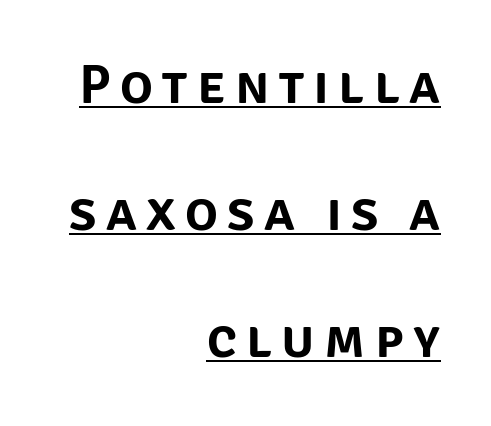
Ordinary non-slanted type is in use. The passage shown is typed in a proportional face where columns would drift. A great deal of white space separates one row of letters from the next. The glyphs in this specimen are sans serif. Somebody hit Ctrl+U on this one — the words are underlined. The lines in this sample share a right terminus and differ only in where they begin.
